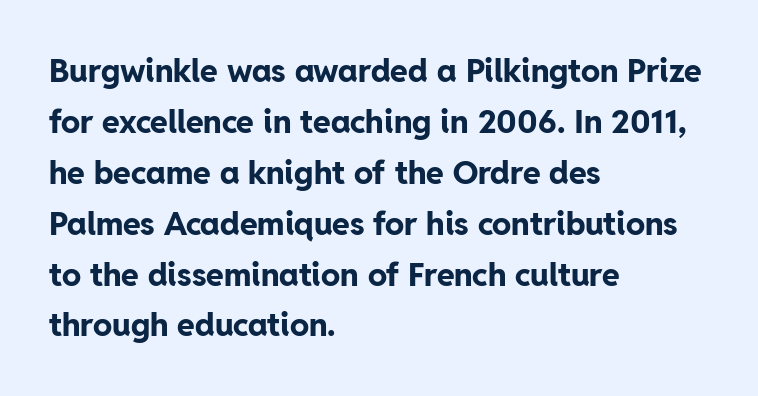
The image shows 32 px bold sans-serif type, upright; set left-aligned, normal line spacing (1.59x), normal letter spacing, not underlined; low stroke contrast and a medium x-height.
